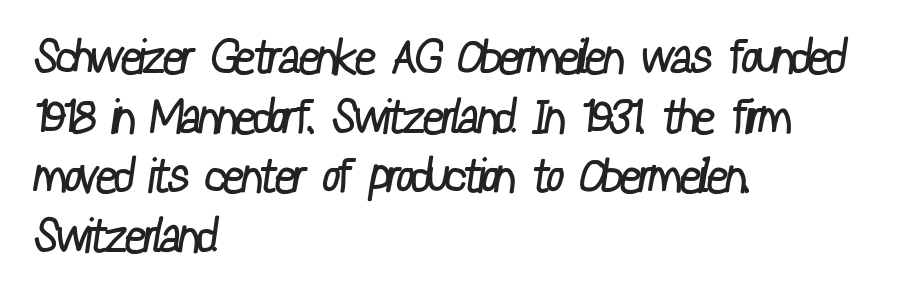
The image shows 47 px regular-weight, condensed sans-serif type; set left-aligned, normal line spacing (1.27x), normal letter spacing, not underlined; low stroke contrast and a medium x-height.
